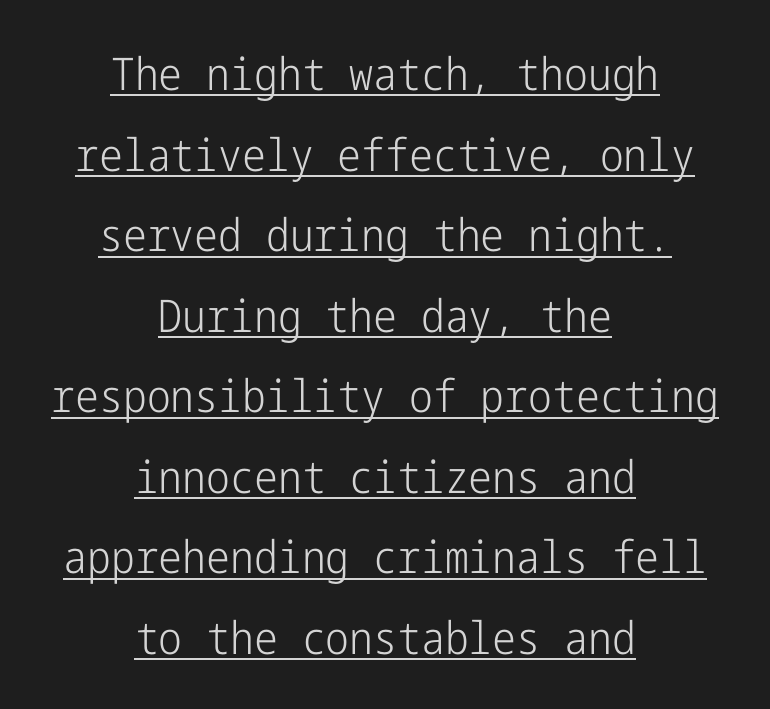
Q: Is the text bold? A: No.
Q: Is the text italic (slanted)? A: No, it is upright.
Q: Is the typeface a serif or a sans-serif typeface? A: Sans-serif.
Q: Is the text underlined? A: Yes.
Q: How is the paragraph aligned? A: Centered.
Q: Is the spacing between letters normal or unusually wide? A: Normal.
Q: Width (condensed, normal, or wide)? A: Condensed.
Q: Stroke contrast? A: Low.
Q: x-height? A: Medium.
